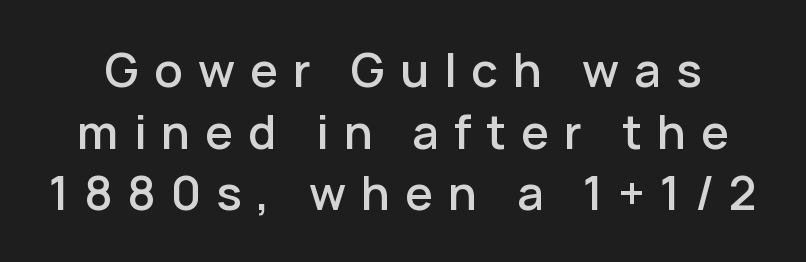
The image shows 47 px sans-serif type, upright; set normal line spacing (1.31x), unusually wide letter spacing (+0.32 em), not underlined; low stroke contrast and a medium x-height.
